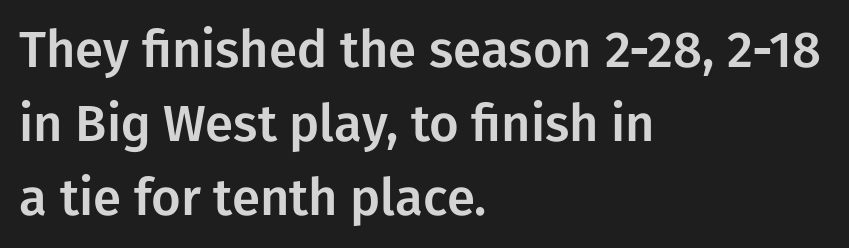
{"serif": "no", "italic": "no", "width": "normal", "stroke_contrast": "low", "x_height": "medium", "monospaced": "no", "underline": "no", "align": "left", "line_spacing": "normal", "line_spacing_ratio": 1.45, "letter_spacing": "normal", "letter_spacing_em": 0.0, "glyph_px": 51}
